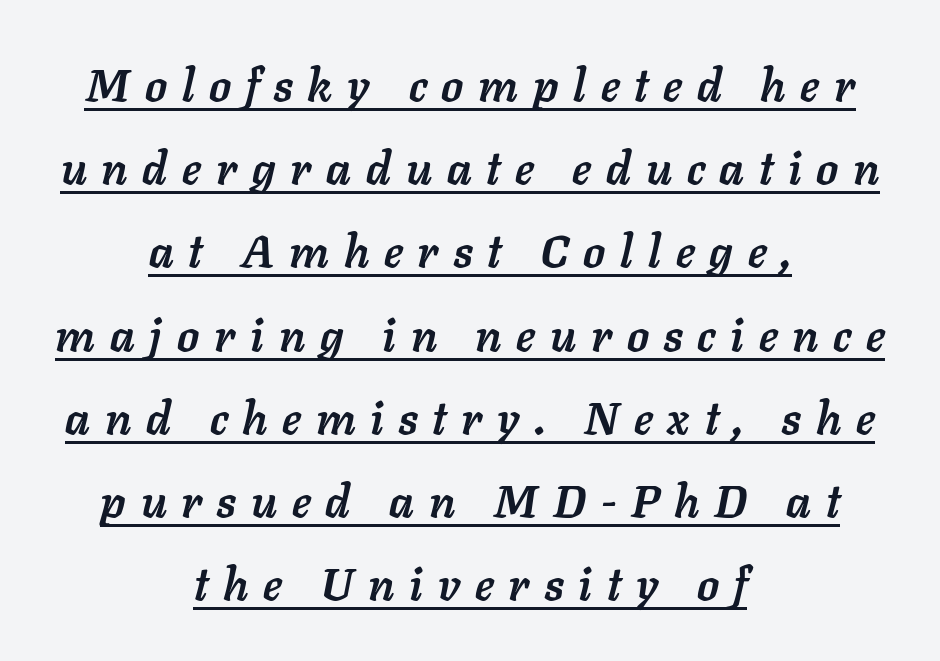
Q: Is the text bold? A: Yes.
Q: Is the text italic (slanted)? A: Yes, it leans right by about 11 degrees.
Q: Is the text underlined? A: Yes.
Q: How is the paragraph aligned? A: Centered.
Q: Is the spacing between letters normal or unusually wide? A: Unusually wide.
Q: Width (condensed, normal, or wide)? A: Normal.
Q: Stroke contrast? A: Low.
Q: x-height? A: Medium.
Q: Monospaced? A: No.
